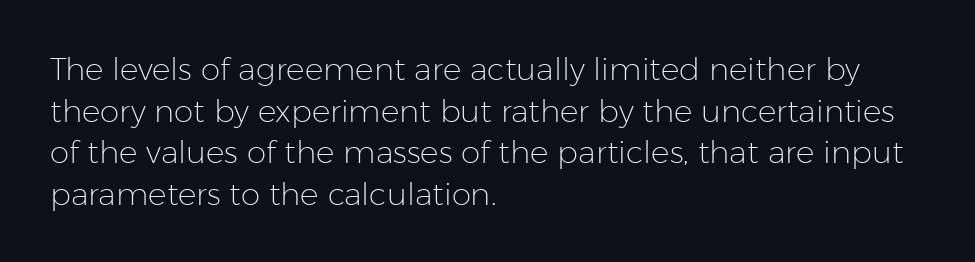
Q: Is the text bold? A: No.
Q: Is the text italic (slanted)? A: No, it is upright.
Q: Is the typeface a serif or a sans-serif typeface? A: Sans-serif.
Q: Is the text underlined? A: No.
Q: How is the paragraph aligned? A: Left-aligned.
Q: Is the spacing between letters normal or unusually wide? A: Normal.
Q: Is the spacing between lines tight, normal or loose? A: Normal.
Q: Width (condensed, normal, or wide)? A: Normal.
Q: Stroke contrast? A: Low.
Q: x-height? A: Medium.
Q: Monospaced? A: No.
